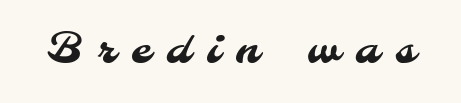
The image shows 41 px sans-serif type; set unusually wide letter spacing (+0.39 em), not underlined; medium stroke contrast and a small x-height.
